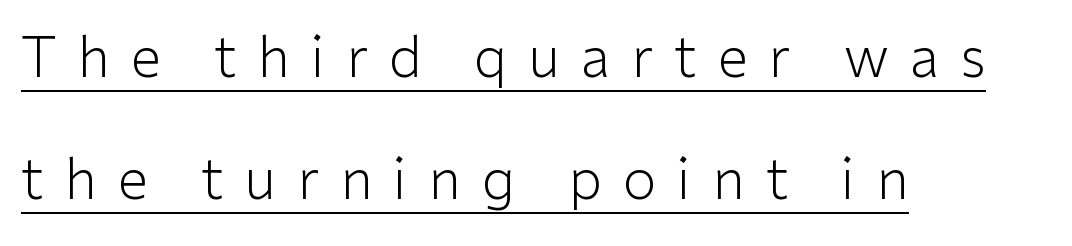
{"serif": "no", "italic": "no", "bold": "no", "weight": "light", "width": "normal", "stroke_contrast": "low", "x_height": "medium", "monospaced": "no", "underline": "yes", "align": "left", "line_spacing": "loose", "line_spacing_ratio": 2.21, "letter_spacing": "wide", "letter_spacing_em": 0.38, "glyph_px": 55}
